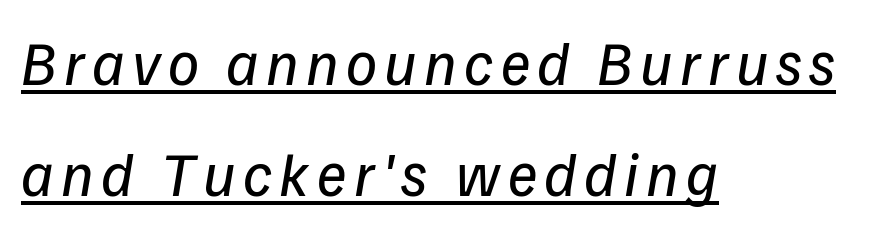
Q: Is the text bold? A: No.
Q: Is the typeface a serif or a sans-serif typeface? A: Sans-serif.
Q: Is the text underlined? A: Yes.
Q: How is the paragraph aligned? A: Left-aligned.
Q: Width (condensed, normal, or wide)? A: Normal.
Q: Stroke contrast? A: Low.
Q: x-height? A: Medium.
Q: Monospaced? A: No.
